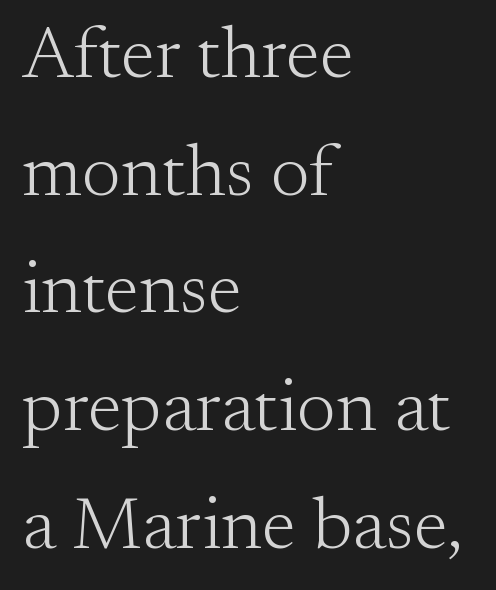
The image shows 74 px light serif type, upright; set left-aligned, normal line spacing (1.59x), normal letter spacing, not underlined; medium stroke contrast and a small x-height.
